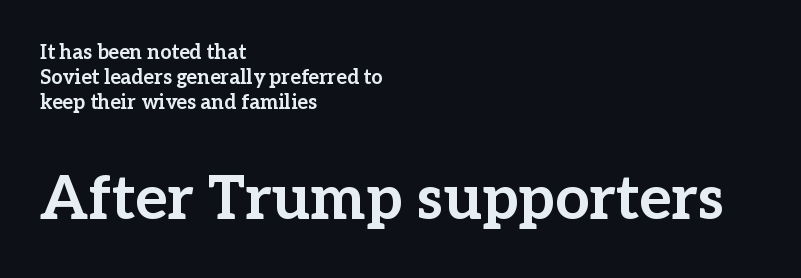
Q: Is the text bold? A: Yes.
Q: Is the text italic (slanted)? A: No, it is upright.
Q: Is the typeface a serif or a sans-serif typeface? A: Serif.
Q: Is the text underlined? A: No.
Q: How is the paragraph aligned? A: Left-aligned.
Q: Is the spacing between letters normal or unusually wide? A: Normal.
Q: Which block of text is set in a larger size, the first (top) or the second (bottom)? A: The second (bottom) one.
Q: Width (condensed, normal, or wide)? A: Normal.
Q: Stroke contrast? A: Low.
Q: x-height? A: Medium.
Q: Monospaced? A: No.
